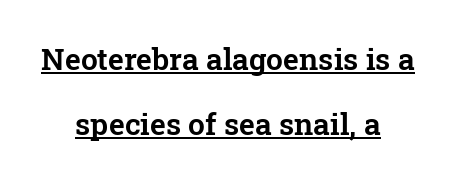
{"serif": "yes", "italic": "no", "width": "normal", "stroke_contrast": "low", "x_height": "medium", "monospaced": "no", "underline": "yes", "align": "center", "line_spacing": "loose", "line_spacing_ratio": 2.17, "letter_spacing": "normal", "letter_spacing_em": 0.0, "glyph_px": 30}
